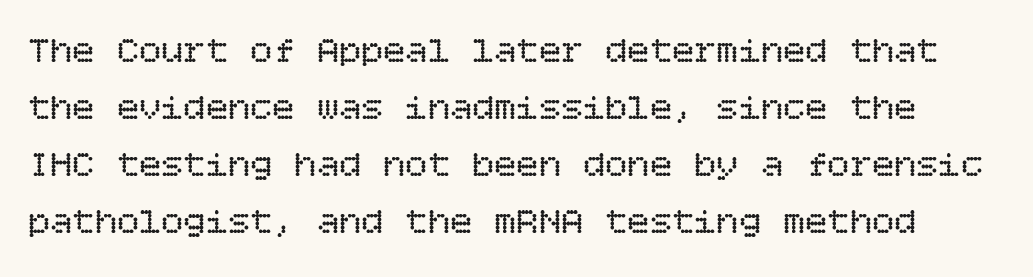
The space directly below the letters is spotless. Horizontal bands of white between lines are of average thickness. Honestly, the letter spacing is just normal — you wouldn't notice it. Is there any slant? The stems are plumb.
